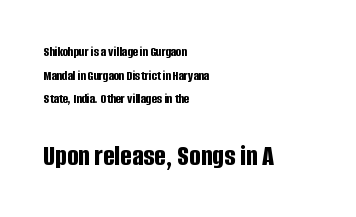
{"serif": "no", "italic": "no", "bold": "yes", "weight": "bold", "width": "condensed", "stroke_contrast": "low", "x_height": "large", "monospaced": "no", "underline": "no", "align": "left", "line_spacing": "normal", "line_spacing_ratio": 1.69, "letter_spacing": "normal", "letter_spacing_em": 0.0, "larger_block": "second", "size_ratio": 2.14, "glyph_px": 30}
